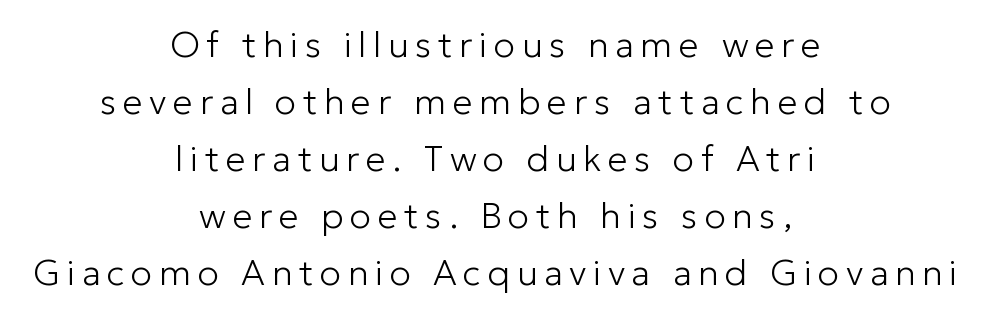
The image shows 36 px light sans-serif type, upright; set centered, normal line spacing (1.58x), not underlined; low stroke contrast and a medium x-height.
